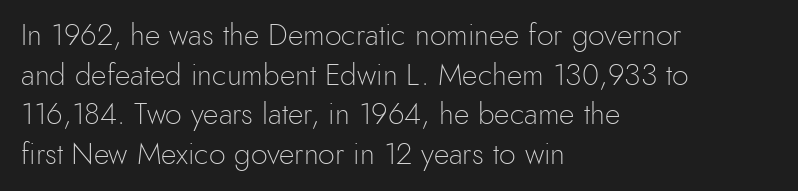
{"serif": "no", "italic": "no", "bold": "no", "weight": "light", "width": "normal", "x_height": "small", "monospaced": "no", "underline": "no", "align": "left", "line_spacing": "normal", "line_spacing_ratio": 1.32, "letter_spacing": "normal", "letter_spacing_em": 0.0, "glyph_px": 30}
